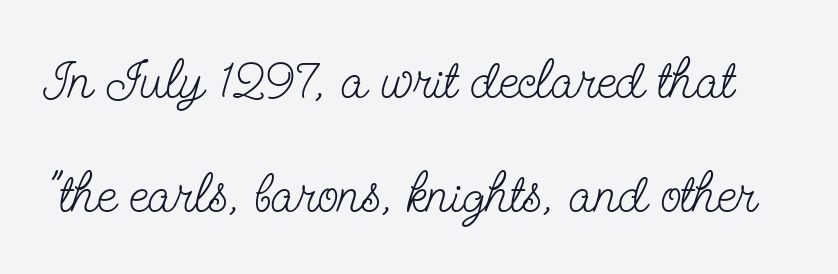
Q: Is the text bold? A: No.
Q: Is the text italic (slanted)? A: Yes.
Q: Is the typeface a serif or a sans-serif typeface? A: Serif.
Q: Is the text underlined? A: No.
Q: Is the spacing between letters normal or unusually wide? A: Normal.
Q: Is the spacing between lines tight, normal or loose? A: Loose.
Q: Width (condensed, normal, or wide)? A: Condensed.
Q: Stroke contrast? A: Low.
Q: x-height? A: Small.
Q: Monospaced? A: No.
